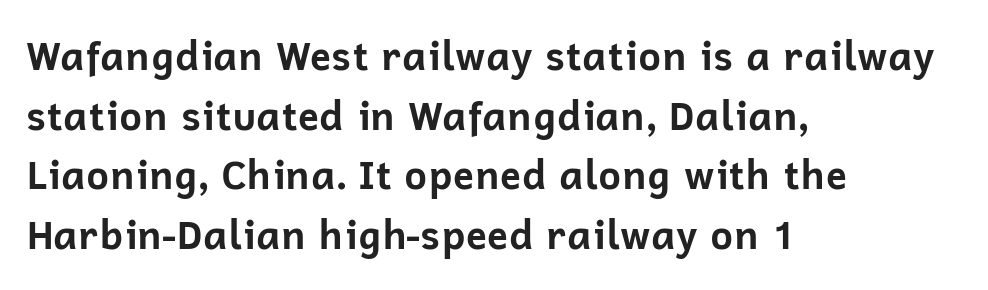
{"serif": "no", "italic": "no", "bold": "yes", "weight": "bold", "width": "normal", "stroke_contrast": "low", "x_height": "medium", "monospaced": "no", "underline": "no", "align": "left", "line_spacing": "normal", "line_spacing_ratio": 1.53, "letter_spacing": "normal", "letter_spacing_em": 0.0, "glyph_px": 39}
